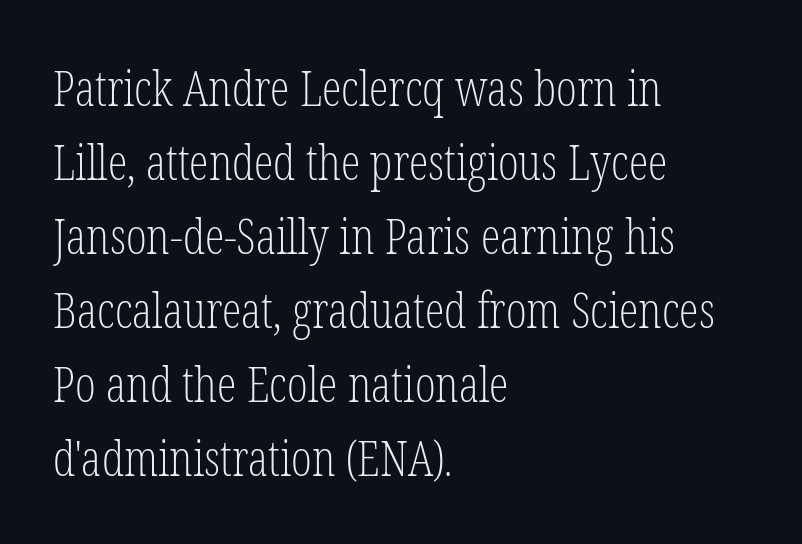
{"serif": "yes", "italic": "no", "bold": "no", "weight": "light", "width": "condensed", "stroke_contrast": "low", "x_height": "medium", "monospaced": "no", "underline": "no", "align": "left", "line_spacing": "normal", "line_spacing_ratio": 1.51, "letter_spacing": "normal", "letter_spacing_em": 0.0, "glyph_px": 49}
